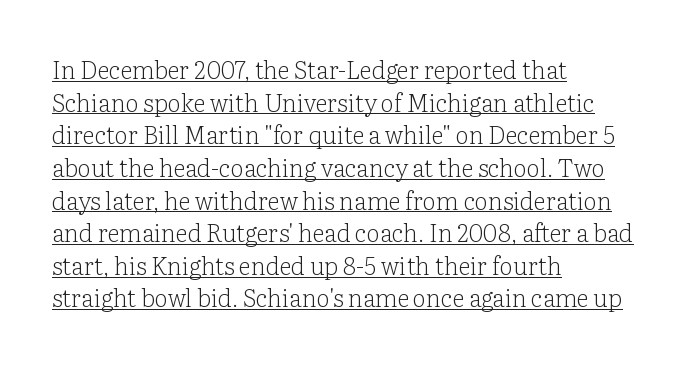
{"italic": "no", "bold": "no", "underline": "yes", "align": "left", "line_spacing": "normal", "line_spacing_ratio": 1.36, "letter_spacing": "normal", "letter_spacing_em": 0.0, "glyph_px": 24}
